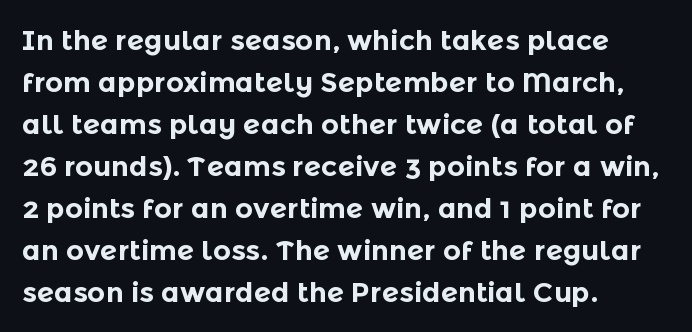
The image shows 28 px bold sans-serif type, upright; set left-aligned, normal line spacing (1.5x), normal letter spacing, not underlined; a medium x-height.
